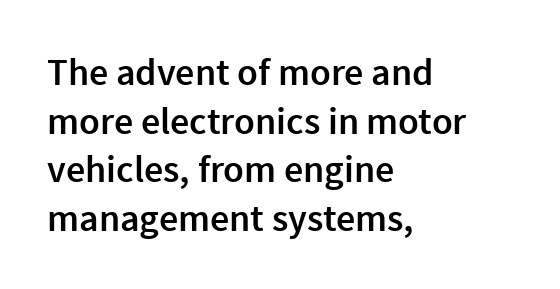
Q: Is the text bold? A: Semi-bold.
Q: Is the text italic (slanted)? A: No, it is upright.
Q: Is the typeface a serif or a sans-serif typeface? A: Sans-serif.
Q: Is the text underlined? A: No.
Q: How is the paragraph aligned? A: Left-aligned.
Q: Is the spacing between letters normal or unusually wide? A: Normal.
Q: Is the spacing between lines tight, normal or loose? A: Normal.
Q: Width (condensed, normal, or wide)? A: Normal.
Q: x-height? A: Medium.
Q: Monospaced? A: No.
